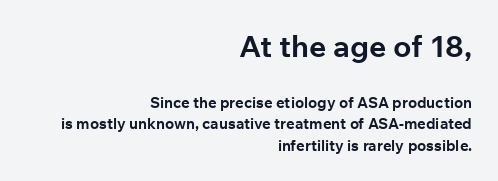
The image shows 30 px bold sans-serif type, upright; set right-aligned, normal line spacing (1.41x), normal letter spacing, not underlined; the first (top) block is 2.0x larger; low stroke contrast and a medium x-height.
